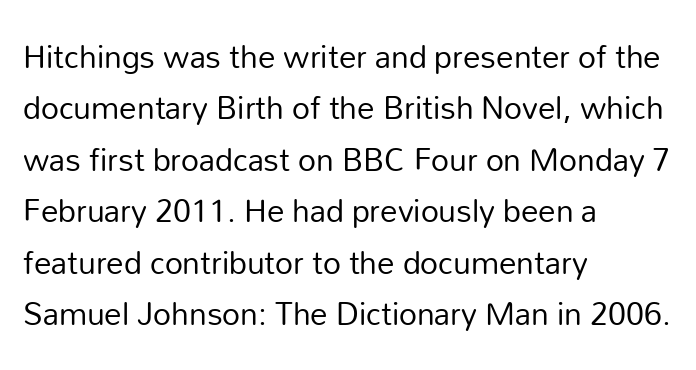
Q: Is the text bold? A: No.
Q: Is the text italic (slanted)? A: No, it is upright.
Q: Is the typeface a serif or a sans-serif typeface? A: Sans-serif.
Q: Is the text underlined? A: No.
Q: How is the paragraph aligned? A: Left-aligned.
Q: Is the spacing between letters normal or unusually wide? A: Normal.
Q: Is the spacing between lines tight, normal or loose? A: Normal.
Q: Width (condensed, normal, or wide)? A: Normal.
Q: Stroke contrast? A: Low.
Q: x-height? A: Medium.
Q: Monospaced? A: No.
